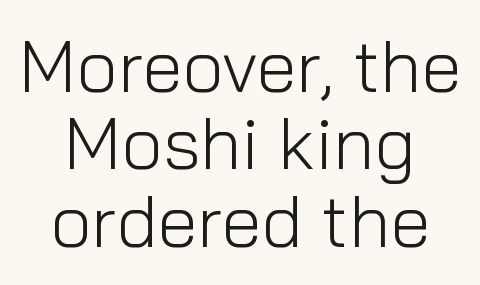
Words float on clear page, feet unadorned. Caption: standard tracking, unaltered. Successive baselines arrive quickly, one right under another. Stems here are at most as thick as an everyday book face. This rendering employs a face without finishing strokes, i.e., a sans-serif.
